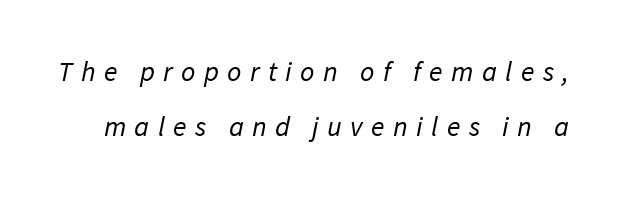
Do the characters align in a grid? No, the font is proportional. Display-style spreading of the glyphs; the letterfit is very open. The passage shown is not underscored anywhere. The designer dialed line spacing up above the default. The text was rendered using a sans face with plain stroke endings.
